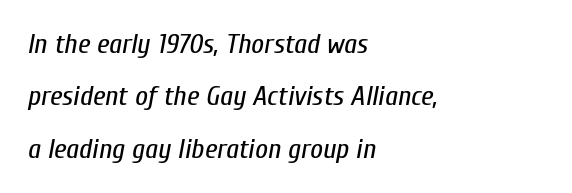
{"italic": "yes", "lean": "right", "slant_degrees": 10, "bold": "no", "weight": "regular", "width": "condensed", "stroke_contrast": "low", "x_height": "medium", "monospaced": "no", "underline": "no", "align": "left", "line_spacing_ratio": 1.87, "letter_spacing": "normal", "letter_spacing_em": 0.0, "glyph_px": 28}
